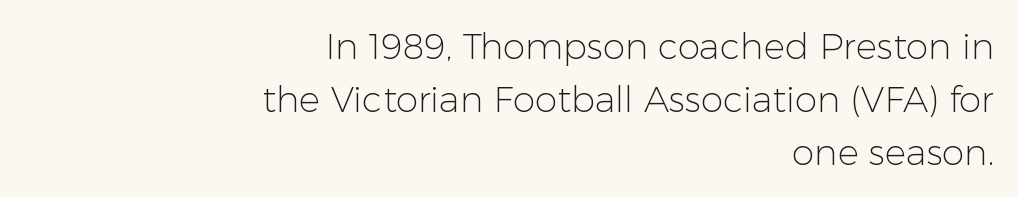
Q: Is the text bold? A: No.
Q: Is the text italic (slanted)? A: No, it is upright.
Q: Is the typeface a serif or a sans-serif typeface? A: Sans-serif.
Q: Is the text underlined? A: No.
Q: How is the paragraph aligned? A: Right-aligned.
Q: Is the spacing between letters normal or unusually wide? A: Normal.
Q: Is the spacing between lines tight, normal or loose? A: Normal.
Q: Width (condensed, normal, or wide)? A: Normal.
Q: Stroke contrast? A: Low.
Q: x-height? A: Medium.
Q: Monospaced? A: No.
